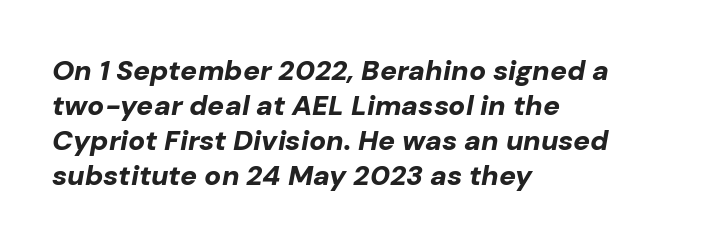
Q: Is the text bold? A: Yes.
Q: Is the text italic (slanted)? A: Yes, it leans right by about 10 degrees.
Q: Is the text underlined? A: No.
Q: How is the paragraph aligned? A: Left-aligned.
Q: Is the spacing between letters normal or unusually wide? A: Normal.
Q: Is the spacing between lines tight, normal or loose? A: Normal.
Q: Width (condensed, normal, or wide)? A: Normal.
Q: Stroke contrast? A: Low.
Q: x-height? A: Medium.
Q: Monospaced? A: No.
